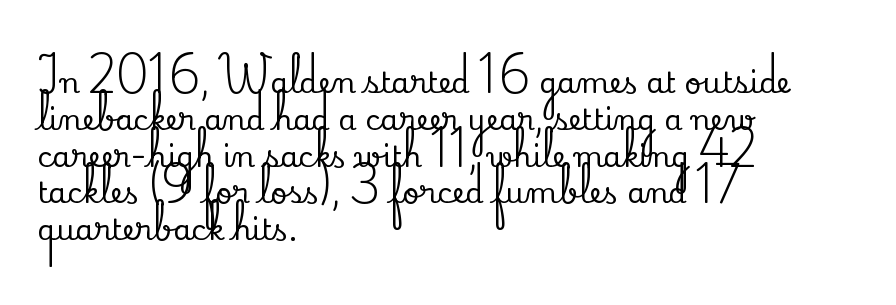
The image shows 29 px serif type, upright; set left-aligned, normal line spacing (1.27x), normal letter spacing, not underlined; low stroke contrast and a small x-height.
